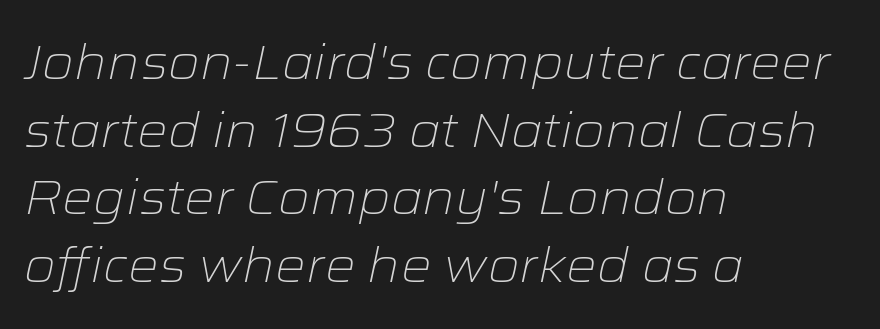
{"italic": "yes", "lean": "right", "slant_degrees": 12, "bold": "no", "weight": "light", "width": "wide", "stroke_contrast": "low", "x_height": "medium", "monospaced": "no", "underline": "no", "align": "left", "line_spacing": "normal", "line_spacing_ratio": 1.41, "letter_spacing": "normal", "letter_spacing_em": 0.0, "glyph_px": 48}
